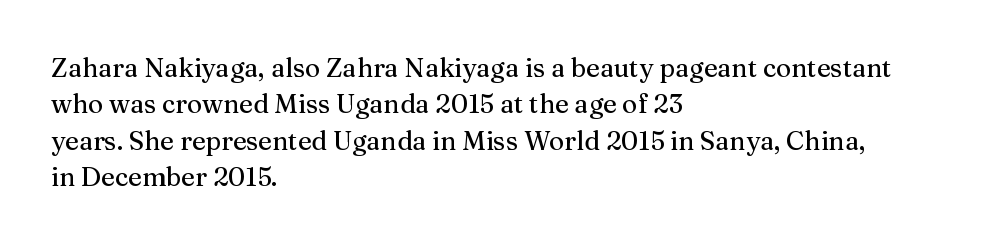
Each line starts at the same left margin while the right side varies. There is no visible air inserted between adjacent glyphs. Baseline-to-baseline distance is the conventional proportion of letter height. No italicization has been applied; the sample stays upright.
